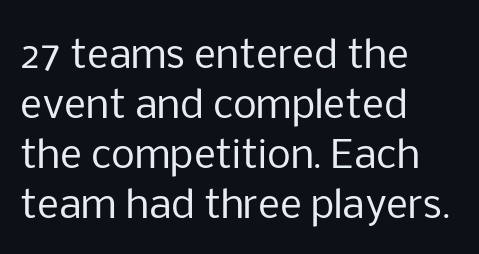
{"serif": "no", "italic": "no", "bold": "no", "weight": "regular", "width": "normal", "stroke_contrast": "low", "x_height": "medium", "monospaced": "no", "underline": "no", "align": "left", "line_spacing": "normal", "line_spacing_ratio": 1.32, "letter_spacing": "normal", "letter_spacing_em": 0.0, "glyph_px": 38}
